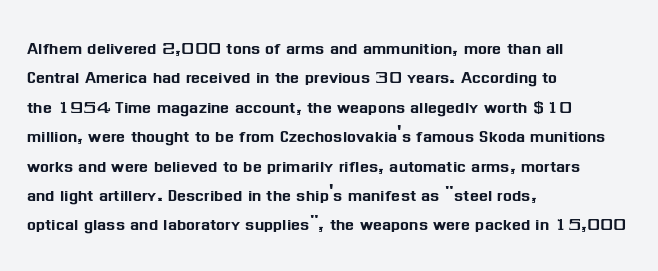
If you drew a ruler down the left edge, every line would touch it. The foot of each line stays bare and open. What's the leading like? Ordinary, nothing unusual. The axis of the letterforms is exactly vertical. Observe the ordinary spacing: letters are neighbours, not strangers.
